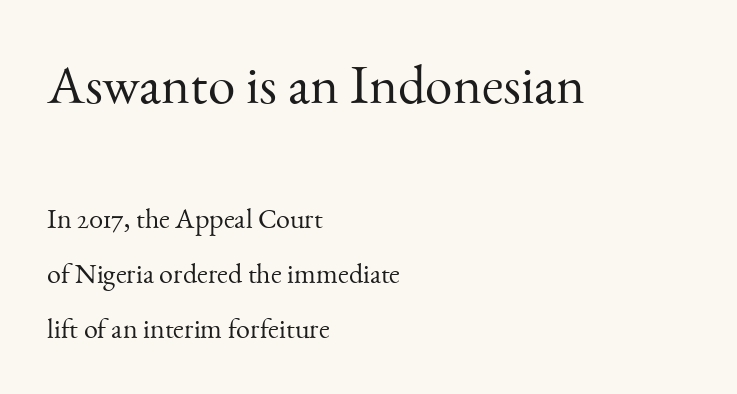
Q: Is the text bold? A: No.
Q: Is the text italic (slanted)? A: No, it is upright.
Q: Is the typeface a serif or a sans-serif typeface? A: Serif.
Q: Is the text underlined? A: No.
Q: How is the paragraph aligned? A: Left-aligned.
Q: Is the spacing between letters normal or unusually wide? A: Normal.
Q: Is the spacing between lines tight, normal or loose? A: Loose.
Q: Which block of text is set in a larger size, the first (top) or the second (bottom)? A: The first (top) one.
Q: Width (condensed, normal, or wide)? A: Normal.
Q: Stroke contrast? A: Medium.
Q: x-height? A: Small.
Q: Monospaced? A: No.
